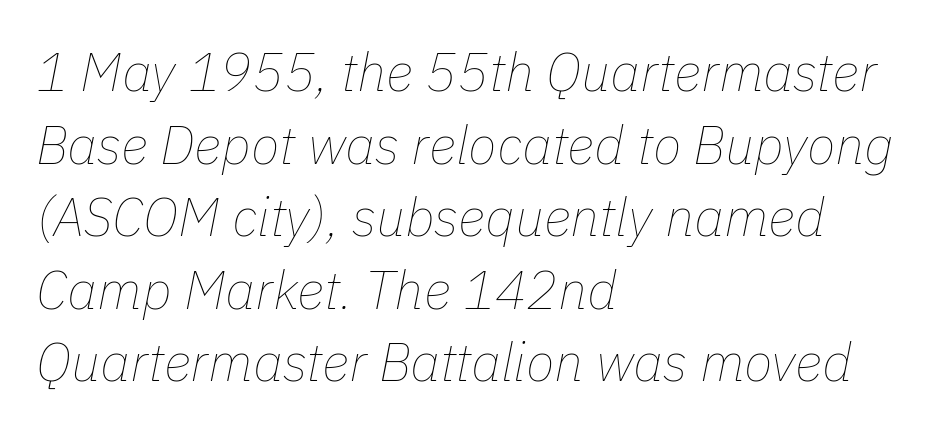
Unbolded letterforms with no extra heft. A typesetter would call this zero additional tracking. Reading down the block, your eye returns to a fixed left position each line. Beneath every word, the page is bare. A typesetter would call this proportional, since set widths differ per character. Evenly set lines give the paragraph a standard silhouette.
